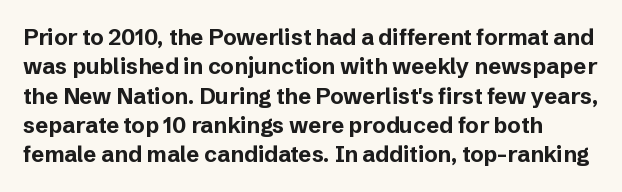
The rendering uses a moderate line-height, typical for paragraphs. On the weight axis this lands at bold, roughly 700. Short note: letters normally spaced. Italic? Not at all — the glyphs are vertical. The zone under the glyphs is completely vacant.
